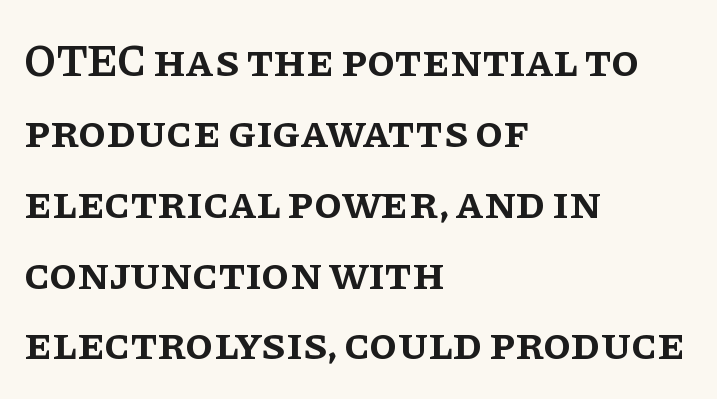
Casual observation: everything's shoved over to the left. Serif or sans? Serif — the stroke terminals have little feet. If you measured baseline to baseline, you'd find a middling distance. You could not count columns in this text — the font is proportionally spaced. Its strokes are somewhat broadened, the hallmark of semibold type.
